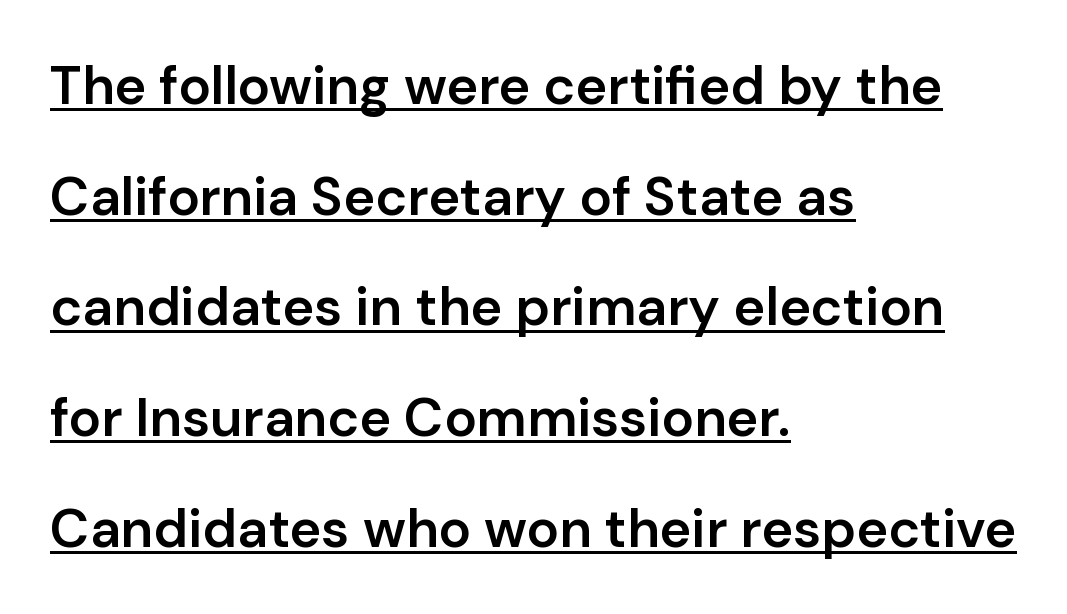
Q: Is the text bold? A: Semi-bold.
Q: Is the text italic (slanted)? A: No, it is upright.
Q: Is the typeface a serif or a sans-serif typeface? A: Sans-serif.
Q: Is the text underlined? A: Yes.
Q: How is the paragraph aligned? A: Left-aligned.
Q: Is the spacing between letters normal or unusually wide? A: Normal.
Q: Is the spacing between lines tight, normal or loose? A: Loose.
Q: Width (condensed, normal, or wide)? A: Normal.
Q: Stroke contrast? A: Low.
Q: x-height? A: Medium.
Q: Monospaced? A: No.
